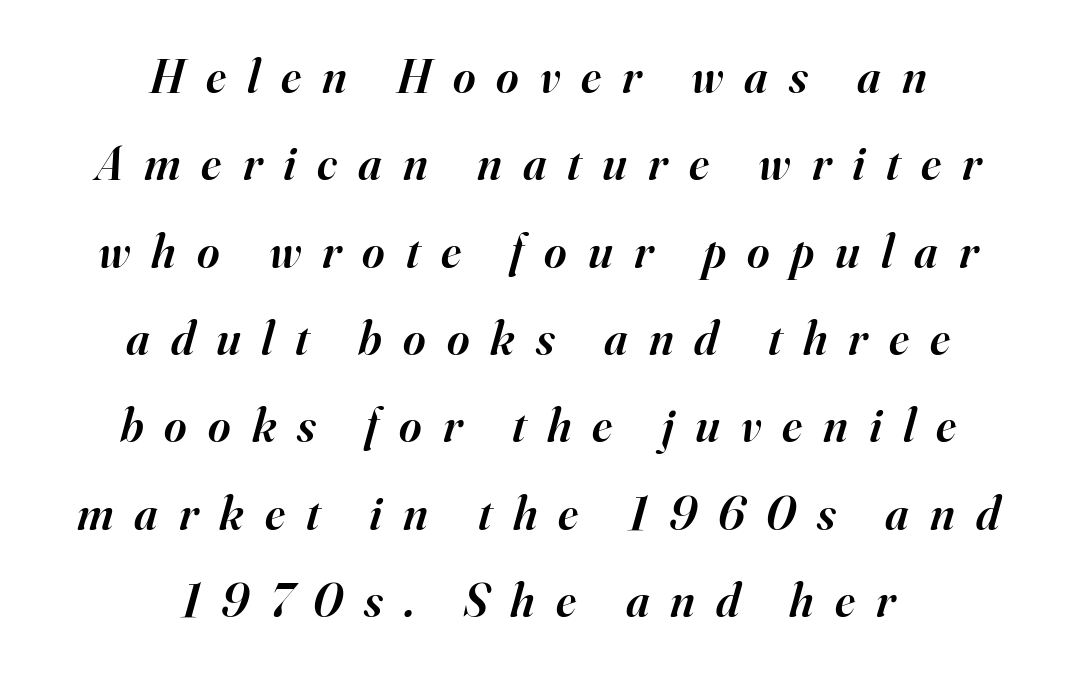
{"serif": "yes", "italic": "yes", "lean": "right", "slant_degrees": 16, "bold": "semi", "weight": "semibold", "width": "normal", "stroke_contrast": "high", "x_height": "small", "monospaced": "no", "underline": "no", "align": "center", "line_spacing_ratio": 1.82, "letter_spacing": "wide", "letter_spacing_em": 0.44, "glyph_px": 48}
